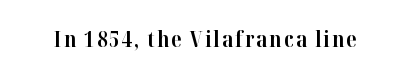
{"italic": "no", "bold": "yes", "underline": "no", "glyph_px": 21}
